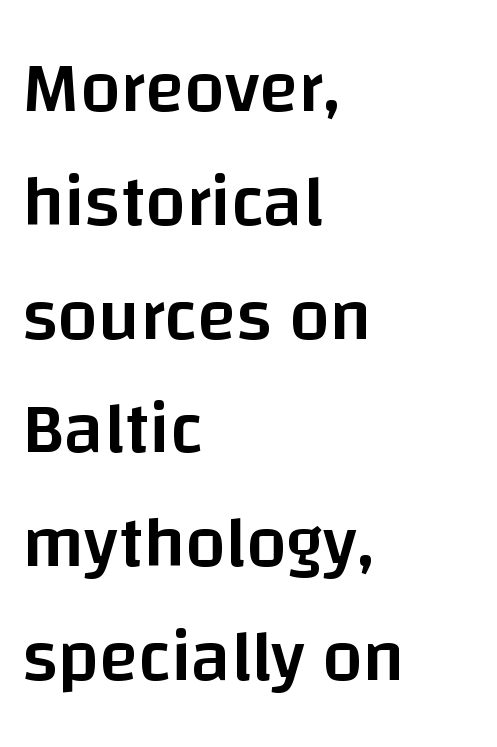
The image shows 72 px semibold sans-serif type, upright; set left-aligned, normal line spacing (1.58x), normal letter spacing, not underlined; low stroke contrast and a large x-height.
